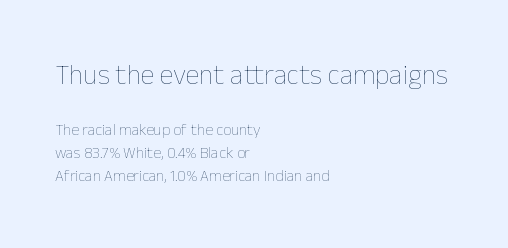
The image shows 28 px thin type, upright; set left-aligned, normal line spacing (1.44x), normal letter spacing, not underlined; the first (top) block is 1.75x larger; low stroke contrast and a medium x-height.
